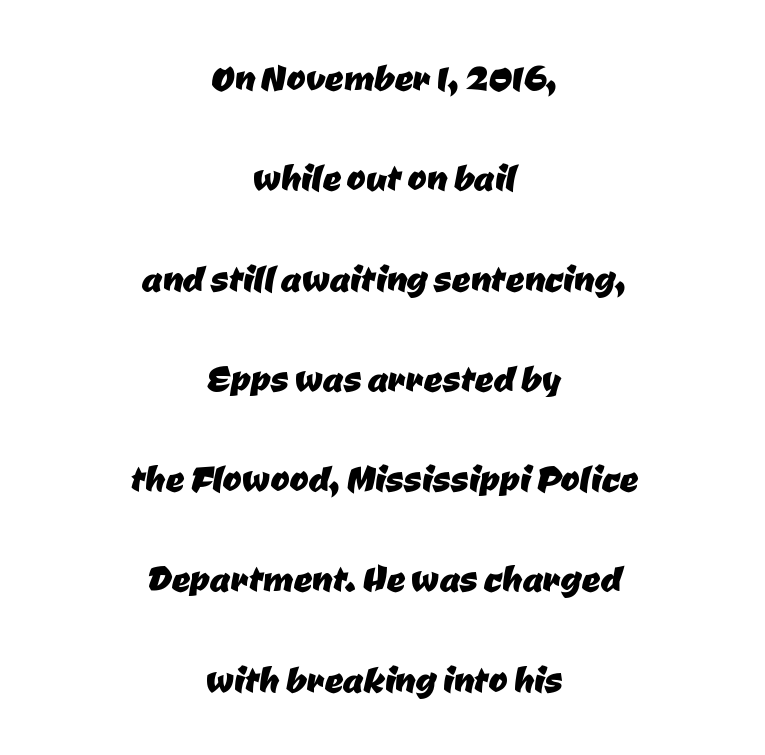
{"serif": "no", "width": "normal", "stroke_contrast": "low", "x_height": "medium", "monospaced": "no", "underline": "no", "align": "center", "line_spacing": "loose", "line_spacing_ratio": 2.18, "letter_spacing": "normal", "letter_spacing_em": 0.0, "glyph_px": 46}
